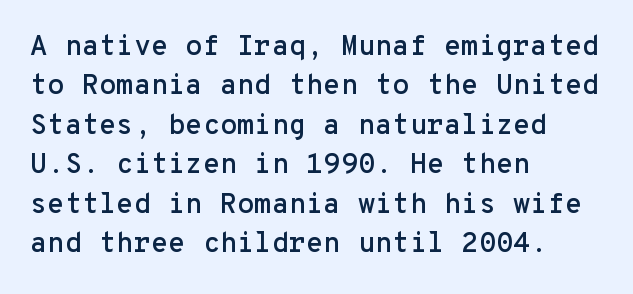
Q: Is the text italic (slanted)? A: No, it is upright.
Q: Is the typeface a serif or a sans-serif typeface? A: Sans-serif.
Q: Is the text underlined? A: No.
Q: How is the paragraph aligned? A: Left-aligned.
Q: Is the spacing between letters normal or unusually wide? A: Normal.
Q: Is the spacing between lines tight, normal or loose? A: Normal.
Q: Width (condensed, normal, or wide)? A: Normal.
Q: Stroke contrast? A: Low.
Q: x-height? A: Medium.
Q: Monospaced? A: Yes.
